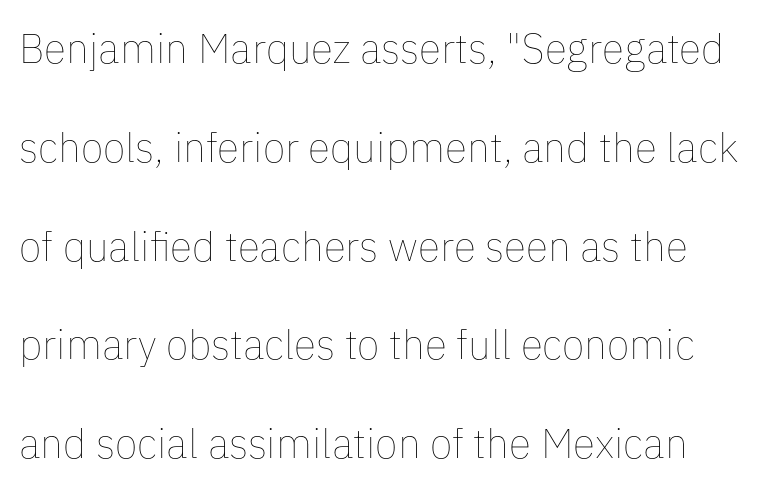
Q: Is the text bold? A: No.
Q: Is the text italic (slanted)? A: No, it is upright.
Q: Is the text underlined? A: No.
Q: Is the spacing between letters normal or unusually wide? A: Normal.
Q: Is the spacing between lines tight, normal or loose? A: Loose.
Q: Width (condensed, normal, or wide)? A: Normal.
Q: Stroke contrast? A: Low.
Q: x-height? A: Medium.
Q: Monospaced? A: No.
